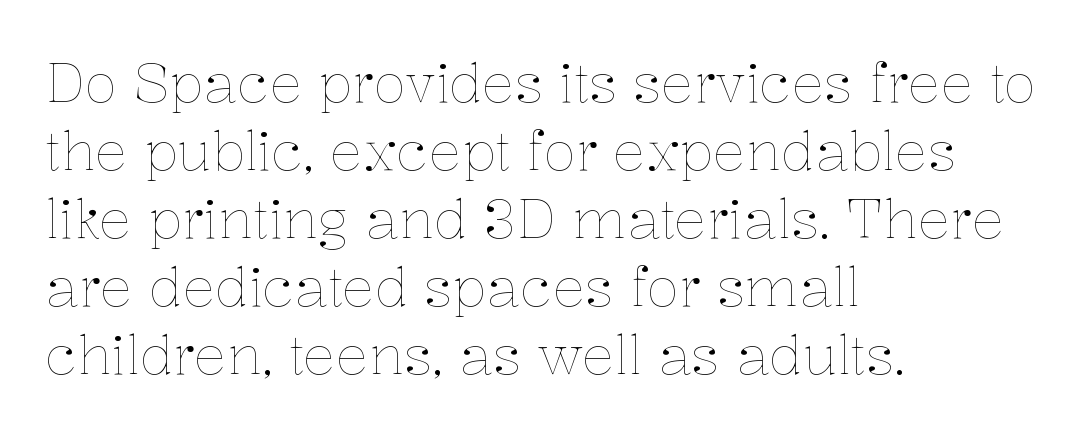
A typesetter would mark this as roman, not italic. The letters advance in unequal steps, a hallmark of proportional type. Is the block centered? No — it sits flush against the left margin. Caption: standard tracking, unaltered. The designer left line spacing at the default. The strip under each line holds only bare page.
